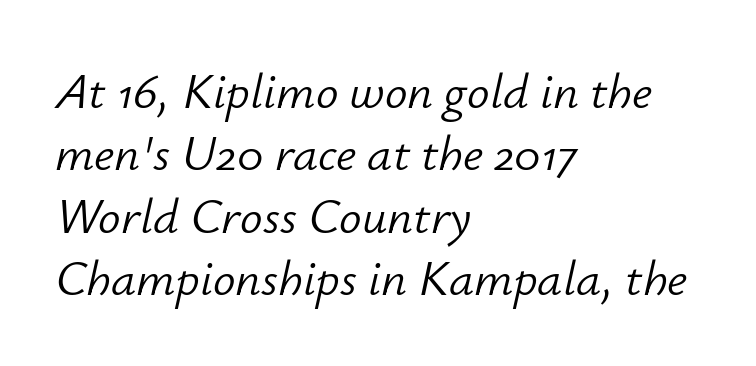
{"italic": "yes", "lean": "right", "slant_degrees": 12, "bold": "no", "weight": "light", "width": "normal", "stroke_contrast": "low", "x_height": "small", "monospaced": "no", "underline": "no", "align": "left", "line_spacing": "normal", "line_spacing_ratio": 1.25, "letter_spacing": "normal", "letter_spacing_em": 0.0, "glyph_px": 50}
